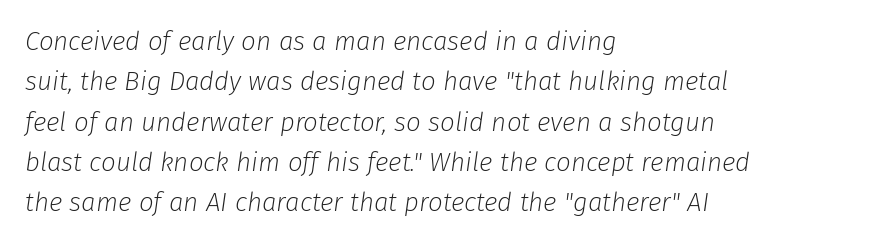
{"italic": "yes", "lean": "right", "slant_degrees": 8, "bold": "no", "underline": "no", "align": "left", "line_spacing": "normal", "line_spacing_ratio": 1.55, "letter_spacing": "normal", "letter_spacing_em": 0.0, "glyph_px": 26}
